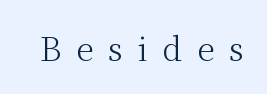
When letters stand straight like this, we call the style roman or upright. Just letters on the line, the space beneath them empty. This sample has the flowing, uneven cadence of proportional lettering. The strokes carry an ordinary text weight at most. Type style note: has serifs. Students, note that the glyphs here are deliberately spaced far apart.
